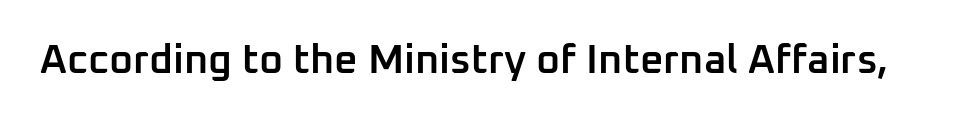
Q: Is the text bold? A: Semi-bold.
Q: Is the text italic (slanted)? A: No, it is upright.
Q: Is the typeface a serif or a sans-serif typeface? A: Sans-serif.
Q: Is the text underlined? A: No.
Q: Is the spacing between letters normal or unusually wide? A: Normal.
Q: Width (condensed, normal, or wide)? A: Normal.
Q: Stroke contrast? A: Low.
Q: x-height? A: Medium.
Q: Monospaced? A: No.
